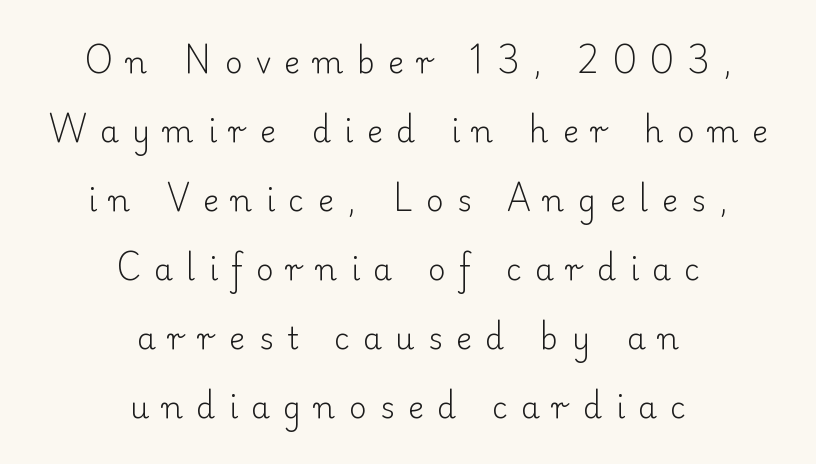
The image shows 30 px light type, upright; set centered, loose line spacing (2.3x), unusually wide letter spacing (+0.45 em), not underlined; low stroke contrast and a small x-height.
